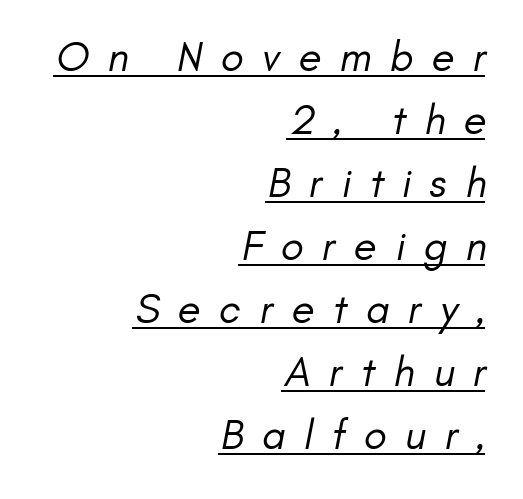
The image shows 42 px regular-weight sans-serif type; set right-aligned, normal line spacing (1.5x), unusually wide letter spacing (+0.44 em), underlined; low stroke contrast and a small x-height.
